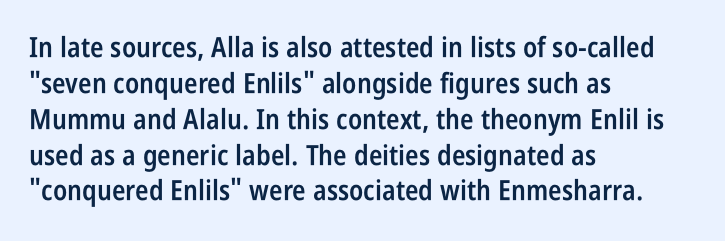
The image shows 28 px semibold, condensed sans-serif type, upright; set left-aligned, normal line spacing (1.28x), normal letter spacing, not underlined; low stroke contrast and a large x-height.
